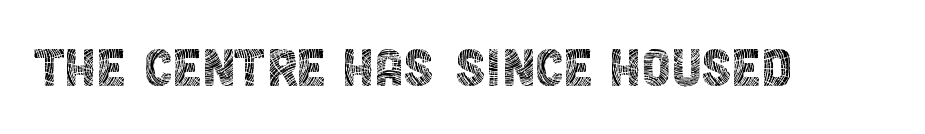
Q: Is the text bold? A: No.
Q: Is the text italic (slanted)? A: No, it is upright.
Q: Is the typeface a serif or a sans-serif typeface? A: Sans-serif.
Q: Is the text underlined? A: No.
Q: Is the spacing between letters normal or unusually wide? A: Normal.
Q: Width (condensed, normal, or wide)? A: Condensed.
Q: x-height? A: Large.
Q: Monospaced? A: No.
